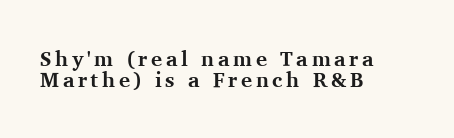
The image shows 21 px bold type, upright; set left-aligned, tight line spacing (1.01x), not underlined.
